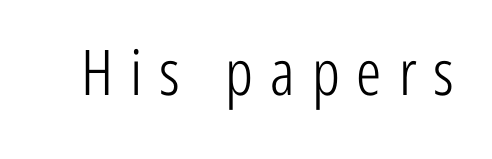
Q: Is the text bold? A: No.
Q: Is the text italic (slanted)? A: No, it is upright.
Q: Is the typeface a serif or a sans-serif typeface? A: Sans-serif.
Q: Is the text underlined? A: No.
Q: Is the spacing between letters normal or unusually wide? A: Unusually wide.
Q: Width (condensed, normal, or wide)? A: Condensed.
Q: Stroke contrast? A: Low.
Q: x-height? A: Medium.
Q: Monospaced? A: No.
